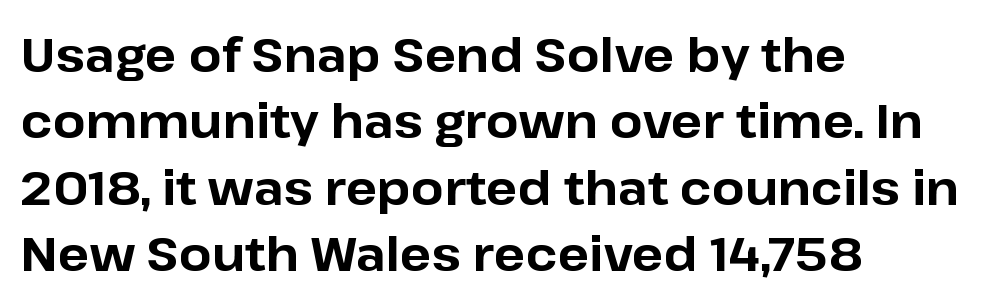
{"serif": "no", "italic": "no", "bold": "yes", "weight": "bold", "width": "normal", "stroke_contrast": "low", "x_height": "medium", "monospaced": "no", "underline": "no", "align": "left", "line_spacing": "normal", "line_spacing_ratio": 1.41, "letter_spacing": "normal", "letter_spacing_em": 0.0, "glyph_px": 47}
